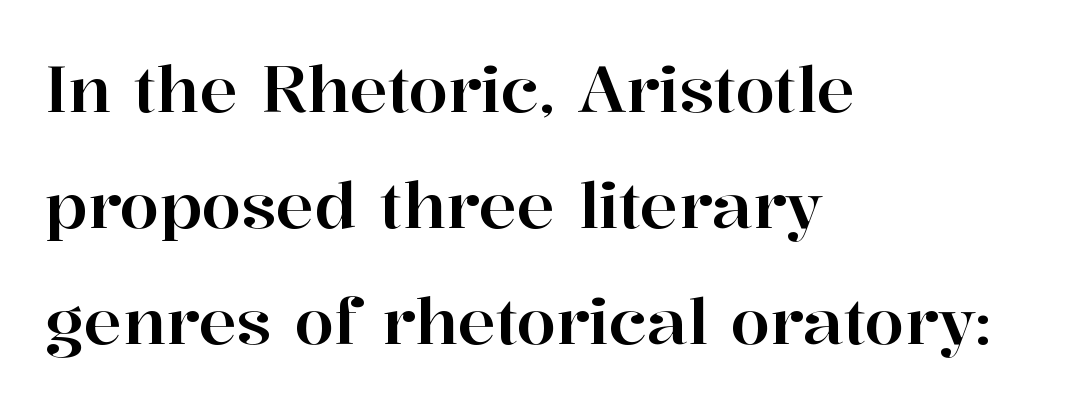
{"serif": "yes", "italic": "no", "width": "normal", "stroke_contrast": "high", "x_height": "medium", "monospaced": "no", "underline": "no", "align": "left", "line_spacing_ratio": 1.81, "letter_spacing": "normal", "letter_spacing_em": 0.0, "glyph_px": 64}
